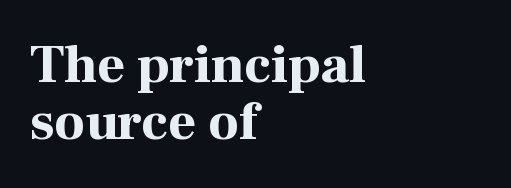
The image shows 54 px bold serif type, upright; set left-aligned, tight line spacing (1.05x), normal letter spacing, not underlined; high stroke contrast and a medium x-height.
